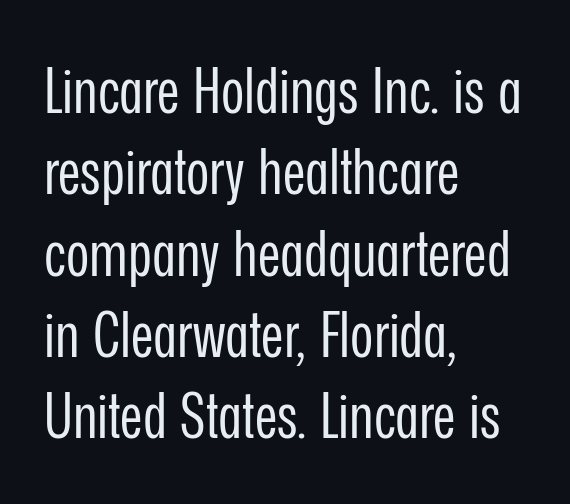
The image shows 63 px regular-weight, condensed sans-serif type, upright; set left-aligned, normal line spacing (1.29x), normal letter spacing, not underlined; low stroke contrast and a medium x-height.
